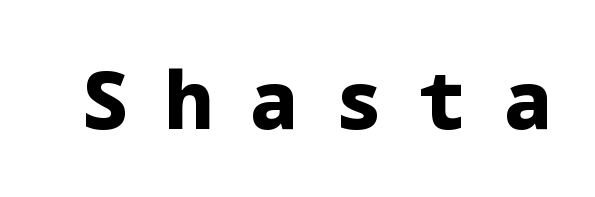
Strong, thick strokes mark this as bold type. The specimen reads as upright at a glance. No word sits above an underline. What stands out about the letter spacing? Its width — letters are far apart. The letters carry no serifs — their stems end cleanly without finishing strokes.
